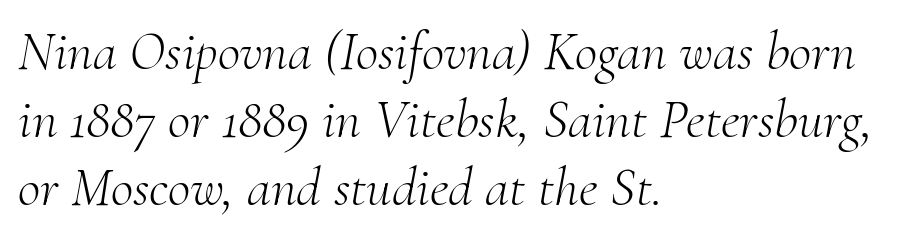
Q: Is the text bold? A: No.
Q: Is the text italic (slanted)? A: Yes, it leans right by about 10 degrees.
Q: Is the typeface a serif or a sans-serif typeface? A: Serif.
Q: Is the text underlined? A: No.
Q: How is the paragraph aligned? A: Left-aligned.
Q: Is the spacing between letters normal or unusually wide? A: Normal.
Q: Width (condensed, normal, or wide)? A: Normal.
Q: Stroke contrast? A: Medium.
Q: x-height? A: Small.
Q: Monospaced? A: No.
